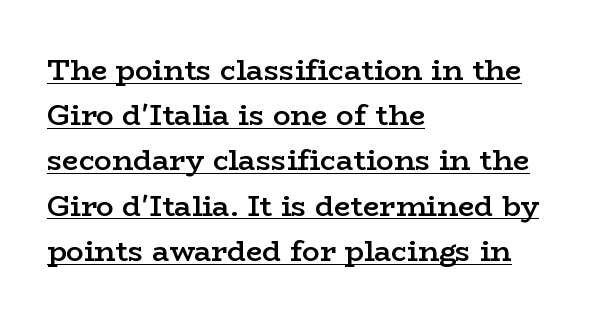
The image shows 29 px semibold, wide serif type, upright; set left-aligned, normal line spacing (1.56x), normal letter spacing, underlined; low stroke contrast and a medium x-height.
